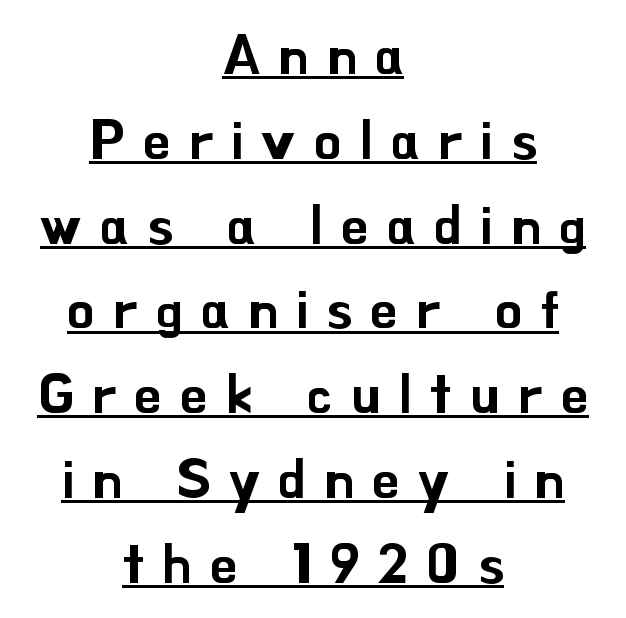
The image shows 54 px sans-serif type, upright; set centered, normal line spacing (1.57x), unusually wide letter spacing (+0.34 em), underlined; low stroke contrast and a small x-height.
